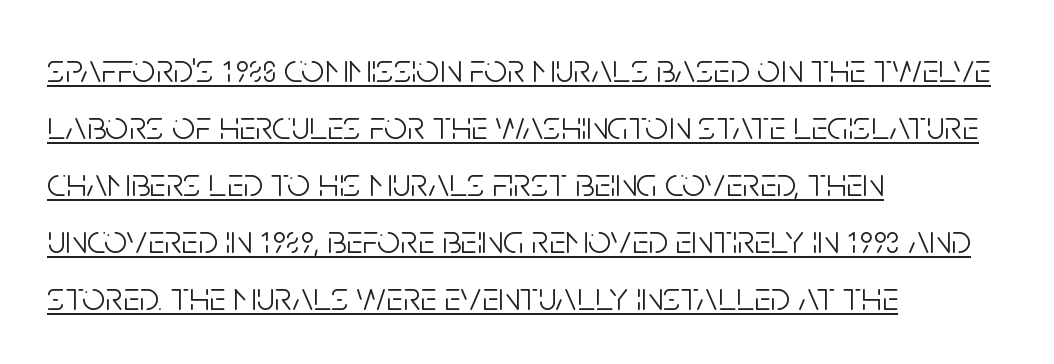
{"serif": "no", "italic": "no", "bold": "no", "weight": "light", "width": "condensed", "stroke_contrast": "low", "x_height": "large", "monospaced": "no", "underline": "yes", "align": "left", "line_spacing": "normal", "line_spacing_ratio": 1.39, "letter_spacing": "normal", "letter_spacing_em": 0.0, "glyph_px": 41}
